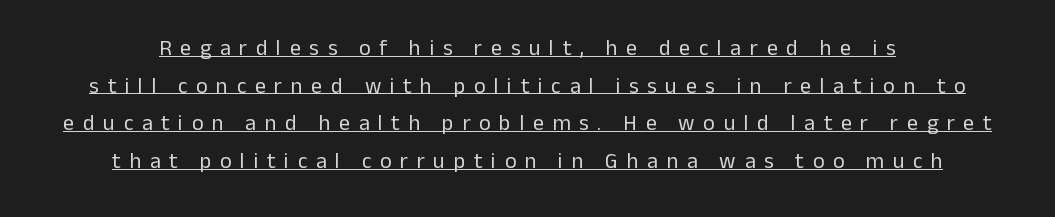
The image shows 22 px text type, upright; set centered, line spacing 1.71x, unusually wide letter spacing (+0.39 em), underlined.
